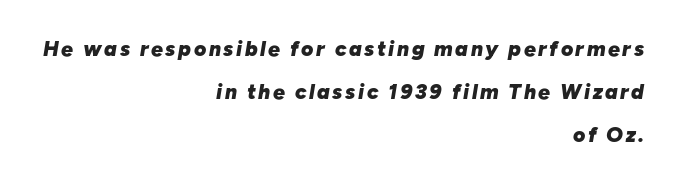
The image shows 21 px bold type, italic (leaning right); set right-aligned, loose line spacing (2.05x), not underlined.
